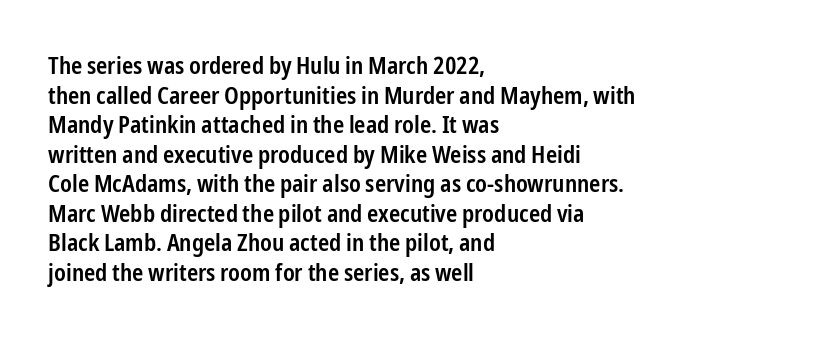
A bare baseline throughout the passage. Compared with a centered layout, this one pins lines to the left instead. This is moderately heavy type, rendered in semibold. The letters sit at their default tracking, neither squeezed nor spread. This sample uses an upright cut, with every glyph sitting square on the baseline.
